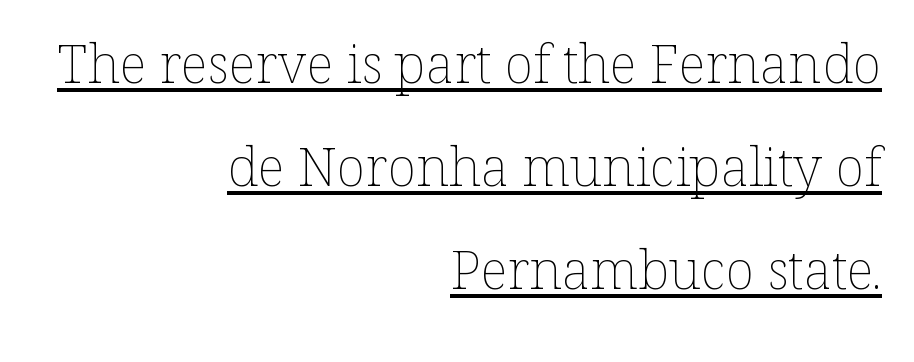
The image shows 54 px thin type, upright; set right-aligned, loose line spacing (1.91x), normal letter spacing, underlined; low stroke contrast and a medium x-height.
